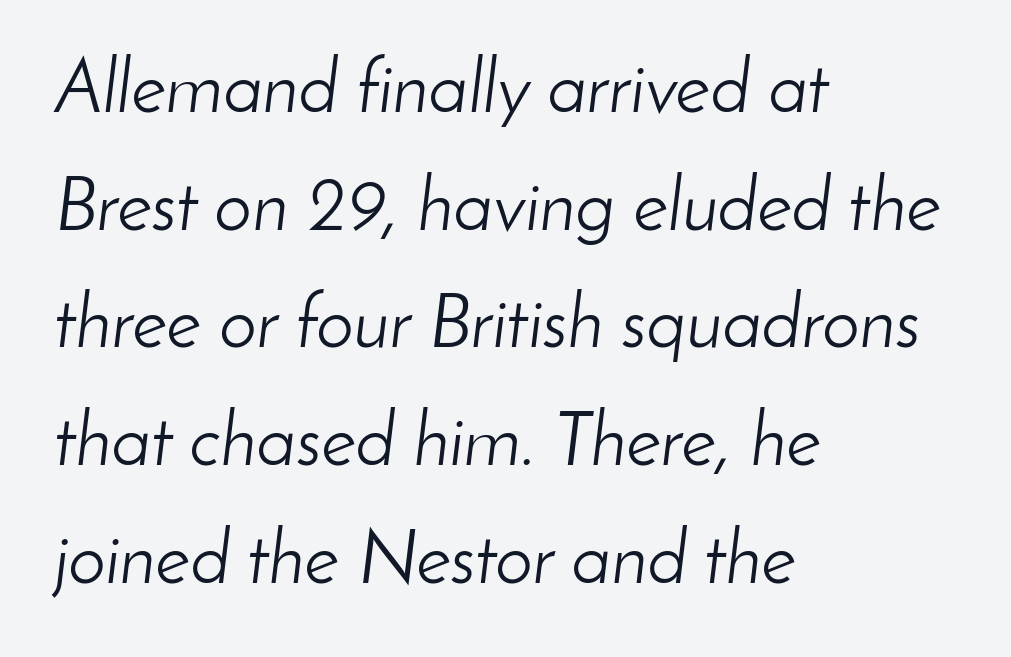
The image shows 75 px light type, italic (leaning right); set left-aligned, normal line spacing (1.57x), normal letter spacing, not underlined; low stroke contrast and a small x-height.
